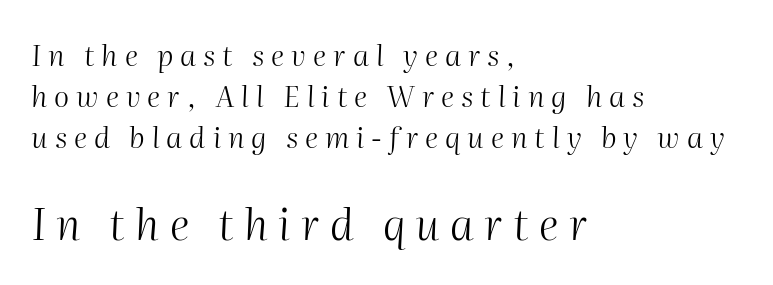
The image shows 43 px light type, italic (leaning right); set left-aligned, normal line spacing (1.42x), unusually wide letter spacing (+0.24 em), not underlined; the second (bottom) block is 1.48x larger; medium stroke contrast and a medium x-height.
